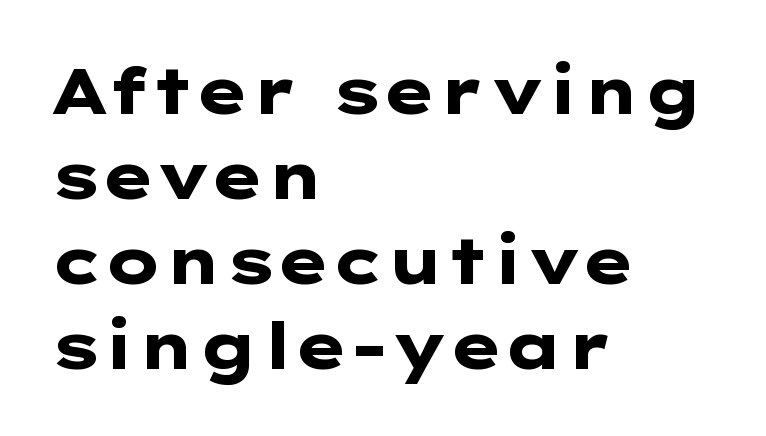
The image shows 64 px heavy, wide sans-serif type, upright; set left-aligned, normal line spacing (1.33x), normal letter spacing, not underlined; low stroke contrast and a medium x-height.
